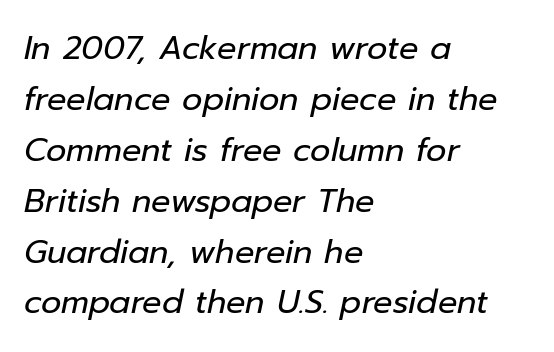
Q: Is the text bold? A: No.
Q: Is the text italic (slanted)? A: Yes, it leans right by about 12 degrees.
Q: Is the text underlined? A: No.
Q: How is the paragraph aligned? A: Left-aligned.
Q: Is the spacing between letters normal or unusually wide? A: Normal.
Q: Is the spacing between lines tight, normal or loose? A: Normal.
Q: Width (condensed, normal, or wide)? A: Normal.
Q: Stroke contrast? A: Low.
Q: x-height? A: Medium.
Q: Monospaced? A: No.
